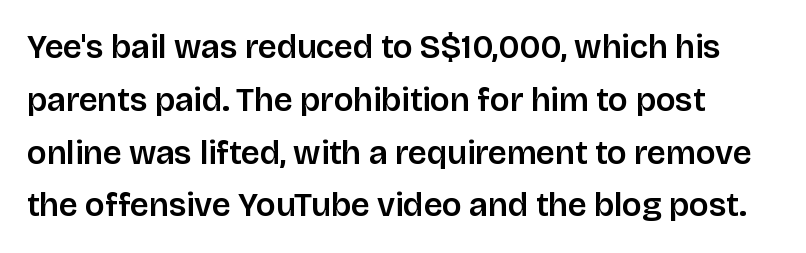
{"serif": "no", "italic": "no", "width": "normal", "stroke_contrast": "low", "x_height": "large", "monospaced": "no", "underline": "no", "line_spacing": "normal", "line_spacing_ratio": 1.6, "letter_spacing": "normal", "letter_spacing_em": 0.0, "glyph_px": 33}
